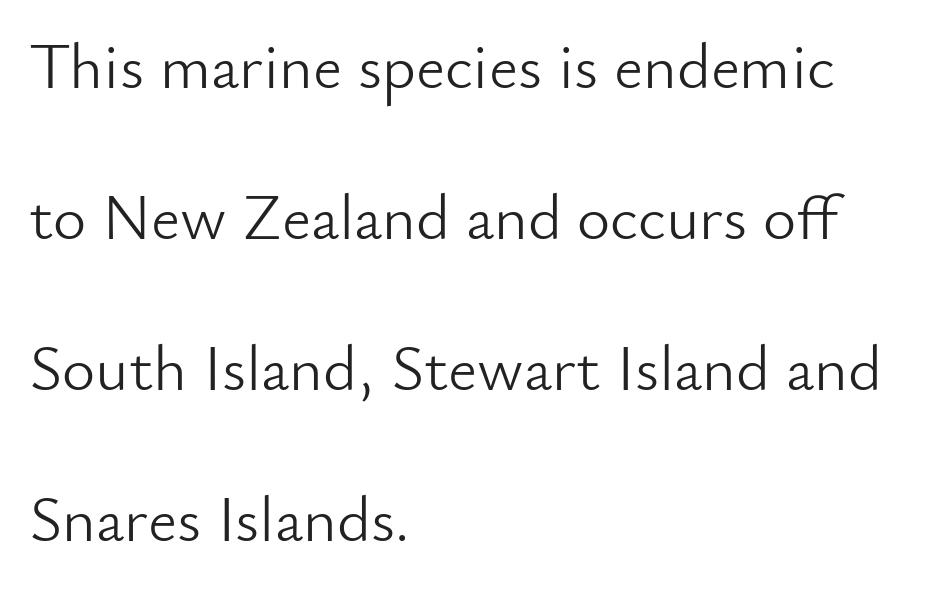
The image shows 64 px light sans-serif type, upright; set left-aligned, loose line spacing (2.36x), normal letter spacing, not underlined; low stroke contrast and a small x-height.
